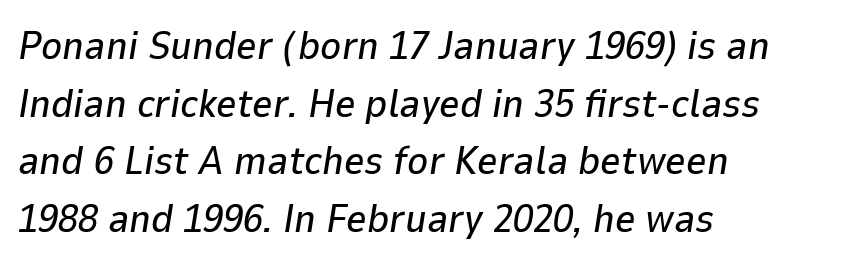
The image shows 40 px text type, italic (leaning right); set left-aligned, normal line spacing (1.44x), normal letter spacing, not underlined; low stroke contrast and a medium x-height.
